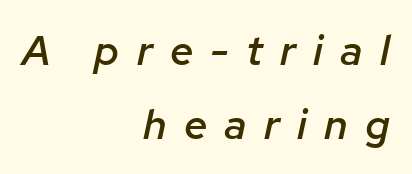
The image shows 42 px semibold type, italic (leaning right); set right-aligned, line spacing 1.76x, unusually wide letter spacing (+0.41 em), not underlined; low stroke contrast and a medium x-height.
